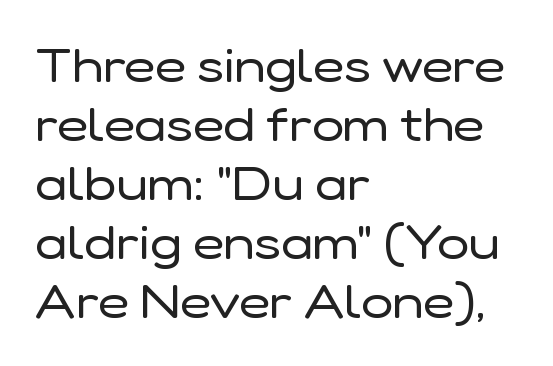
{"serif": "no", "italic": "no", "bold": "no", "weight": "regular", "width": "normal", "stroke_contrast": "low", "x_height": "medium", "monospaced": "no", "underline": "no", "align": "left", "line_spacing_ratio": 1.23, "letter_spacing": "normal", "letter_spacing_em": 0.0, "glyph_px": 48}
